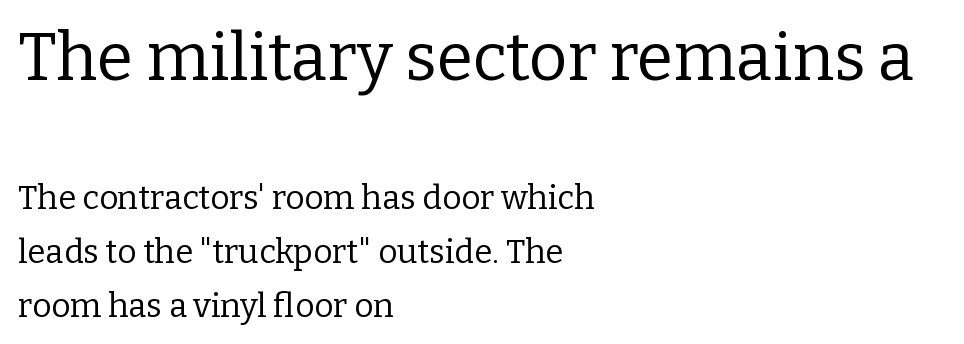
The image shows 66 px regular-weight serif type, upright; set left-aligned, normal line spacing (1.63x), normal letter spacing, not underlined; the first (top) block is 2.0x larger; low stroke contrast and a medium x-height.
